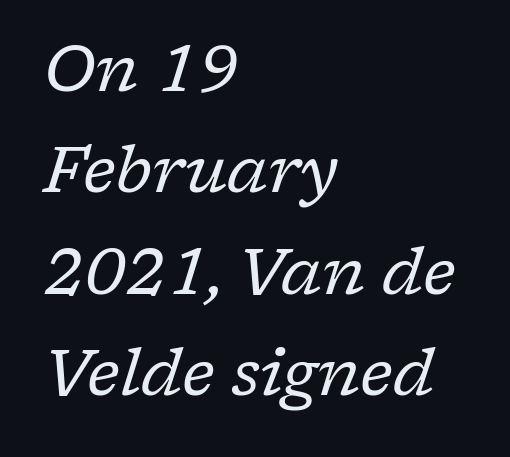
Q: Is the text bold? A: No.
Q: Is the text italic (slanted)? A: Yes, it leans right by about 17 degrees.
Q: Is the typeface a serif or a sans-serif typeface? A: Serif.
Q: Is the text underlined? A: No.
Q: How is the paragraph aligned? A: Left-aligned.
Q: Is the spacing between letters normal or unusually wide? A: Normal.
Q: Is the spacing between lines tight, normal or loose? A: Normal.
Q: Width (condensed, normal, or wide)? A: Normal.
Q: Stroke contrast? A: Low.
Q: x-height? A: Medium.
Q: Monospaced? A: No.
